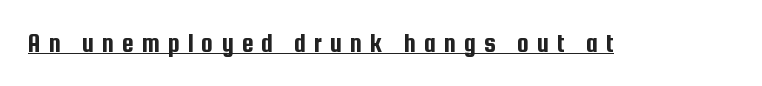
{"italic": "no", "underline": "yes", "letter_spacing": "wide", "letter_spacing_em": 0.29, "glyph_px": 27}
